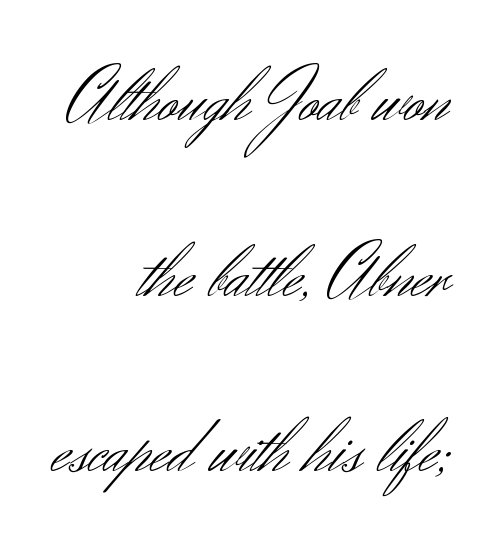
Layout note: lines flush right. Airy leading. Serifs: no, the terminals of the letterforms are clean. Just letters on the line, the space beneath them empty.
